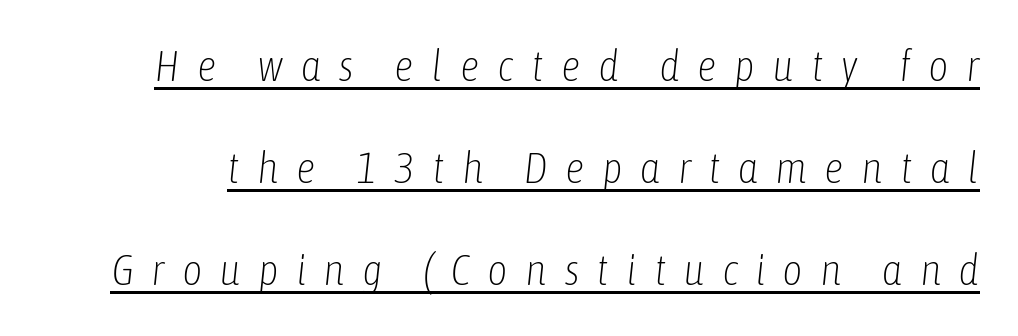
Q: Is the text bold? A: No.
Q: Is the text italic (slanted)? A: Yes, it leans right by about 6 degrees.
Q: Is the text underlined? A: Yes.
Q: Is the spacing between letters normal or unusually wide? A: Unusually wide.
Q: Is the spacing between lines tight, normal or loose? A: Loose.
Q: Width (condensed, normal, or wide)? A: Condensed.
Q: Stroke contrast? A: Low.
Q: x-height? A: Medium.
Q: Monospaced? A: No.
